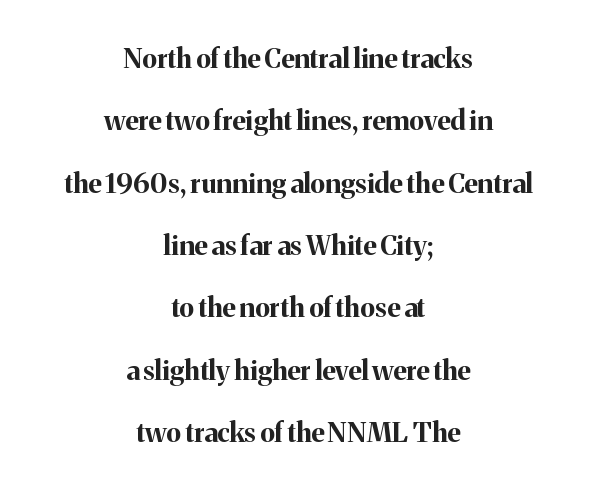
Between one letter and the next there's only the usual sliver of space. This sample is center-justified, so both line endings float freely. The letters stand straight up with perfectly vertical stems. Clear beneath every line of the passage. Whoever set this chose breathing room over compactness in the vertical rhythm. A full-strength bold gives these letters their thick strokes.
